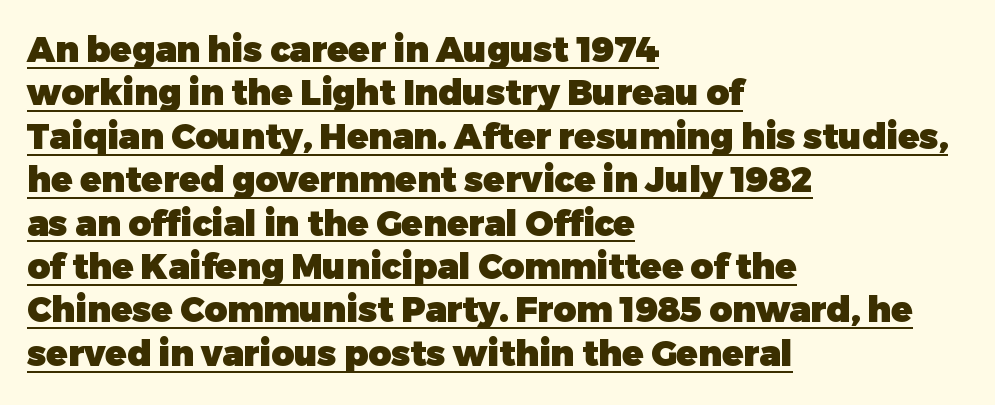
The image shows 35 px heavy sans-serif type, upright; set left-aligned, line spacing 1.24x, normal letter spacing, underlined; low stroke contrast and a medium x-height.
